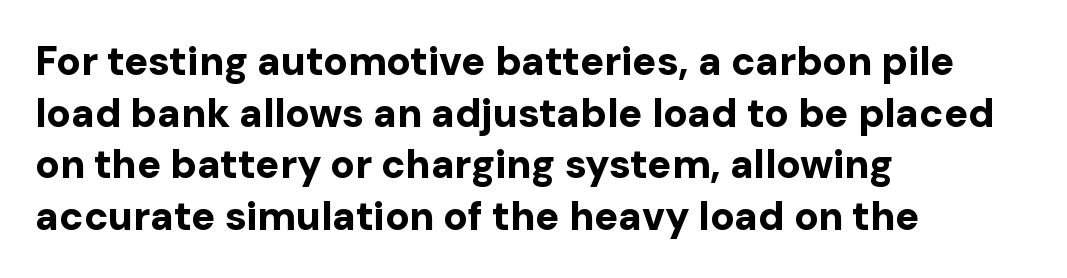
Q: Is the text bold? A: Yes.
Q: Is the text italic (slanted)? A: No, it is upright.
Q: Is the typeface a serif or a sans-serif typeface? A: Sans-serif.
Q: Is the text underlined? A: No.
Q: How is the paragraph aligned? A: Left-aligned.
Q: Is the spacing between letters normal or unusually wide? A: Normal.
Q: Is the spacing between lines tight, normal or loose? A: Normal.
Q: Width (condensed, normal, or wide)? A: Normal.
Q: Stroke contrast? A: Low.
Q: x-height? A: Medium.
Q: Monospaced? A: No.
